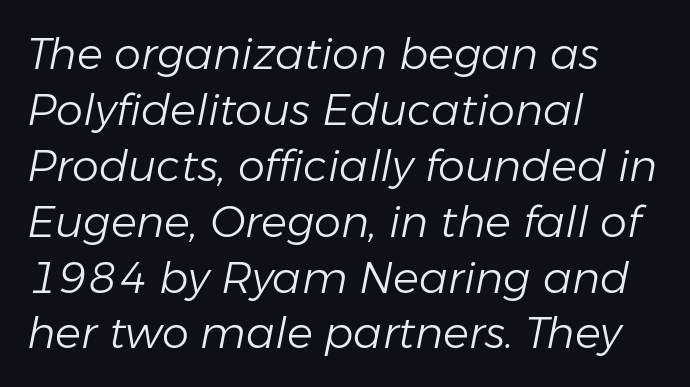
{"italic": "yes", "lean": "right", "slant_degrees": 11, "bold": "no", "weight": "light", "width": "normal", "stroke_contrast": "low", "x_height": "medium", "monospaced": "no", "underline": "no", "align": "left", "line_spacing": "normal", "line_spacing_ratio": 1.3, "letter_spacing": "normal", "letter_spacing_em": 0.0, "glyph_px": 43}
